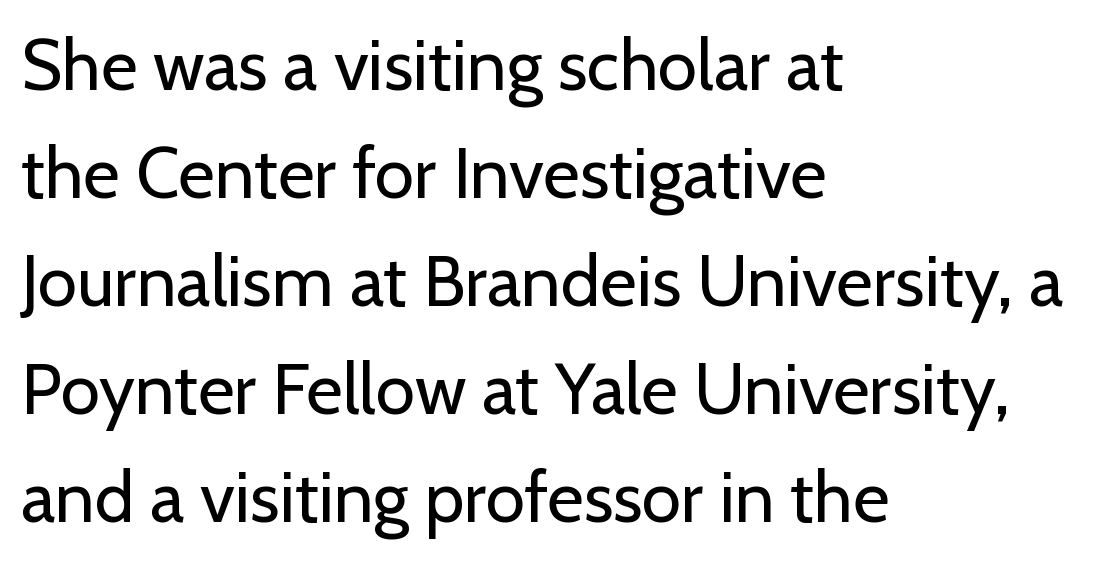
The image shows 71 px regular-weight sans-serif type, upright; set left-aligned, normal line spacing (1.52x), normal letter spacing, not underlined; low stroke contrast and a medium x-height.
